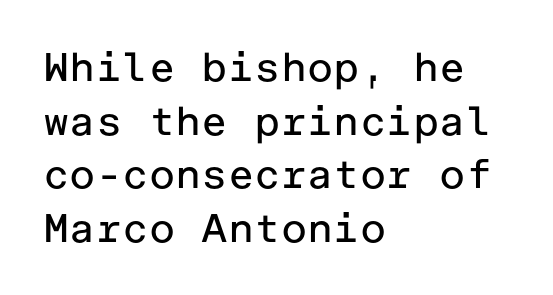
{"serif": "no", "italic": "no", "bold": "no", "weight": "regular", "width": "normal", "stroke_contrast": "low", "x_height": "medium", "underline": "no", "align": "left", "line_spacing": "normal", "line_spacing_ratio": 1.34, "letter_spacing": "normal", "letter_spacing_em": 0.0, "glyph_px": 40}
